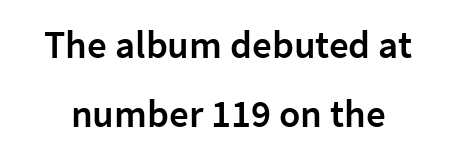
{"serif": "no", "italic": "no", "bold": "semi", "weight": "semibold", "width": "normal", "stroke_contrast": "low", "x_height": "medium", "monospaced": "no", "underline": "no", "line_spacing_ratio": 1.77, "letter_spacing": "normal", "letter_spacing_em": 0.0, "glyph_px": 39}
